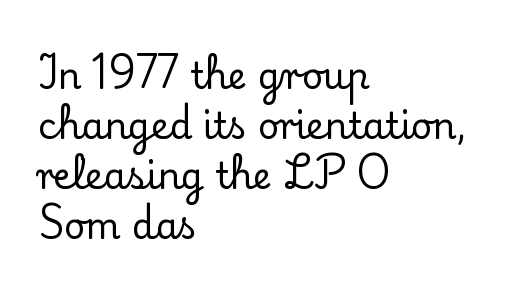
Q: Is the text italic (slanted)? A: No, it is upright.
Q: Is the typeface a serif or a sans-serif typeface? A: Serif.
Q: Is the text underlined? A: No.
Q: How is the paragraph aligned? A: Left-aligned.
Q: Is the spacing between letters normal or unusually wide? A: Normal.
Q: Is the spacing between lines tight, normal or loose? A: Normal.
Q: Width (condensed, normal, or wide)? A: Normal.
Q: Stroke contrast? A: Low.
Q: x-height? A: Small.
Q: Monospaced? A: No.
